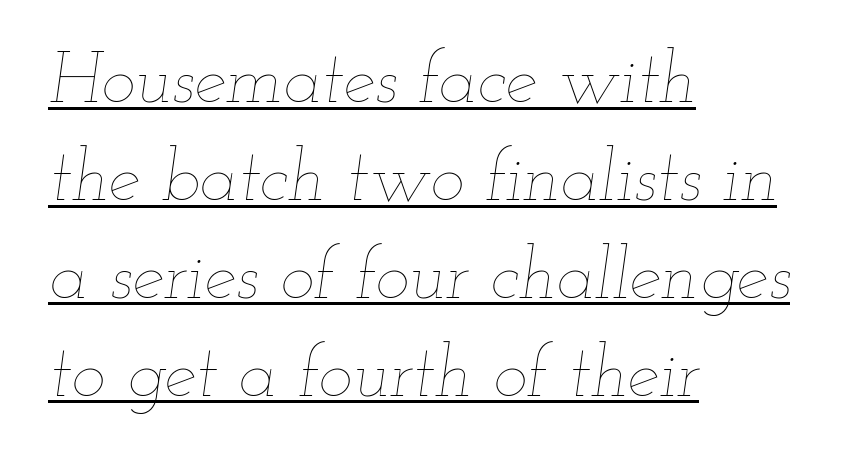
{"italic": "yes", "lean": "right", "slant_degrees": 12, "bold": "no", "weight": "thin", "width": "wide", "stroke_contrast": "low", "x_height": "small", "monospaced": "no", "underline": "yes", "align": "left", "line_spacing": "normal", "line_spacing_ratio": 1.36, "letter_spacing": "normal", "letter_spacing_em": 0.0, "glyph_px": 72}
